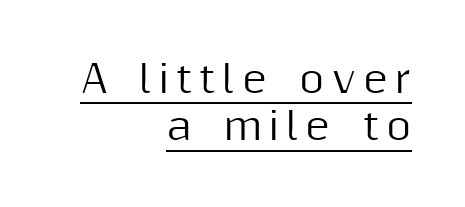
Q: Is the text italic (slanted)? A: No, it is upright.
Q: Is the typeface a serif or a sans-serif typeface? A: Sans-serif.
Q: Is the text underlined? A: Yes.
Q: How is the paragraph aligned? A: Right-aligned.
Q: Is the spacing between lines tight, normal or loose? A: Normal.
Q: Width (condensed, normal, or wide)? A: Normal.
Q: Stroke contrast? A: Medium.
Q: x-height? A: Medium.
Q: Monospaced? A: No.
